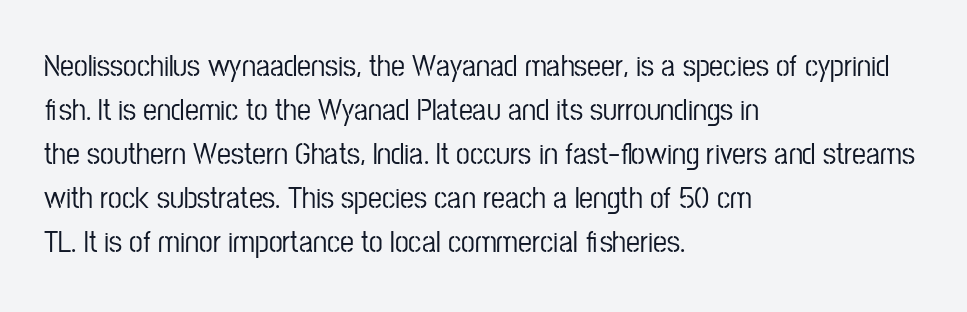
{"serif": "no", "italic": "no", "width": "condensed", "stroke_contrast": "low", "x_height": "medium", "monospaced": "no", "underline": "no", "align": "left", "line_spacing": "normal", "line_spacing_ratio": 1.42, "letter_spacing": "normal", "letter_spacing_em": 0.0, "glyph_px": 31}
